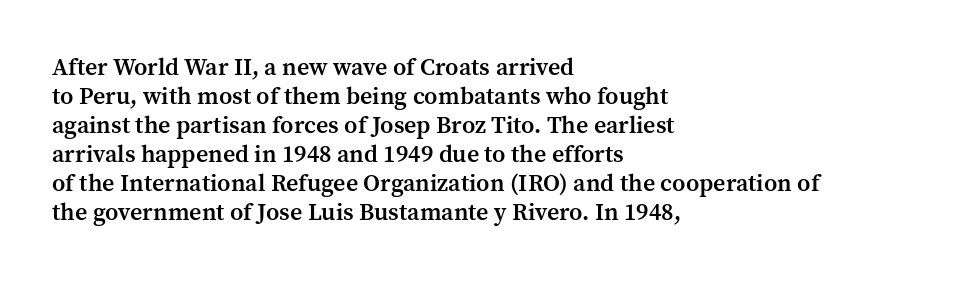
The image shows 24 px text type, upright; set left-aligned, line spacing 1.21x, normal letter spacing, not underlined.
